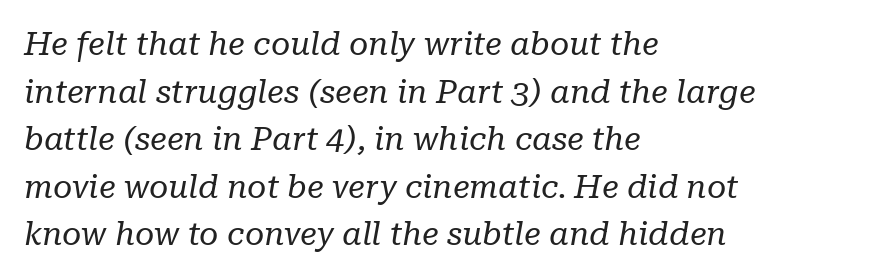
{"serif": "yes", "italic": "yes", "lean": "right", "slant_degrees": 10, "bold": "no", "weight": "regular", "width": "normal", "stroke_contrast": "low", "x_height": "medium", "monospaced": "no", "underline": "no", "align": "left", "line_spacing": "normal", "line_spacing_ratio": 1.44, "letter_spacing": "normal", "letter_spacing_em": 0.0, "glyph_px": 33}
